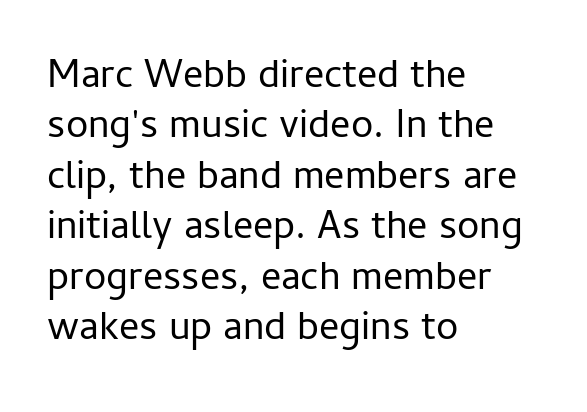
{"serif": "no", "italic": "no", "bold": "no", "weight": "regular", "width": "normal", "stroke_contrast": "low", "x_height": "medium", "monospaced": "no", "underline": "no", "align": "left", "line_spacing": "normal", "line_spacing_ratio": 1.26, "letter_spacing": "normal", "letter_spacing_em": 0.0, "glyph_px": 40}
